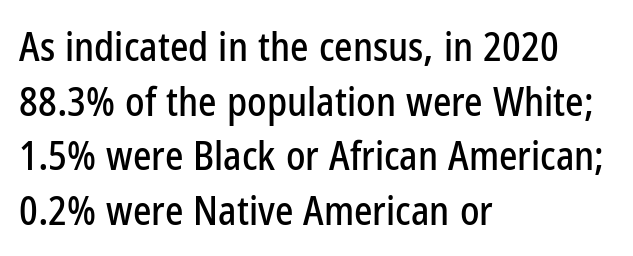
The image shows 39 px condensed sans-serif type, upright; set left-aligned, normal line spacing (1.4x), normal letter spacing, not underlined; low stroke contrast and a medium x-height.
